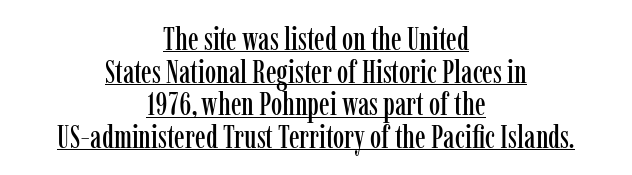
Q: Is the text italic (slanted)? A: No, it is upright.
Q: Is the typeface a serif or a sans-serif typeface? A: Serif.
Q: Is the text underlined? A: Yes.
Q: How is the paragraph aligned? A: Centered.
Q: Is the spacing between letters normal or unusually wide? A: Normal.
Q: Is the spacing between lines tight, normal or loose? A: Tight.
Q: Width (condensed, normal, or wide)? A: Condensed.
Q: Stroke contrast? A: Low.
Q: x-height? A: Medium.
Q: Monospaced? A: No.
